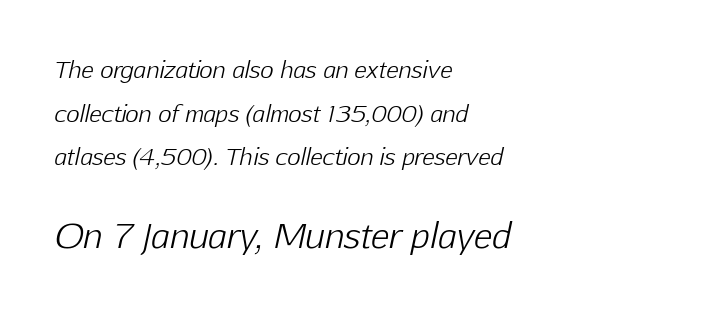
Observe the ordinary spacing: letters are neighbours, not strangers. Interline gaps are noticeably wide in this sample. The text carries the slant typical of an italic or oblique font. Clear beneath every line of the passage. The passage shown is typed in a proportional face where columns would drift.
